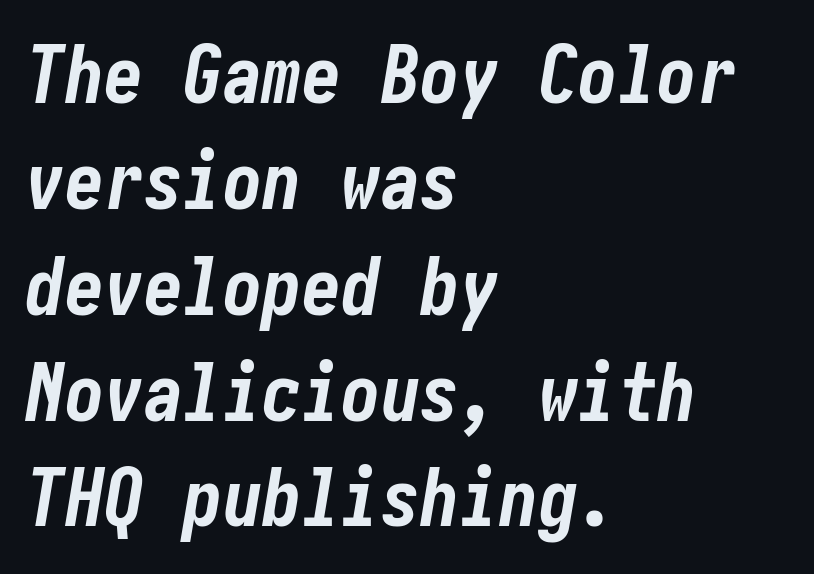
The glyphs look as if they've been sheared to an angle. These lines sit exactly where default settings would place them. Students, note that the glyphs here touch the page at normal intervals. Set as a true bold cut, around the 700 mark.
